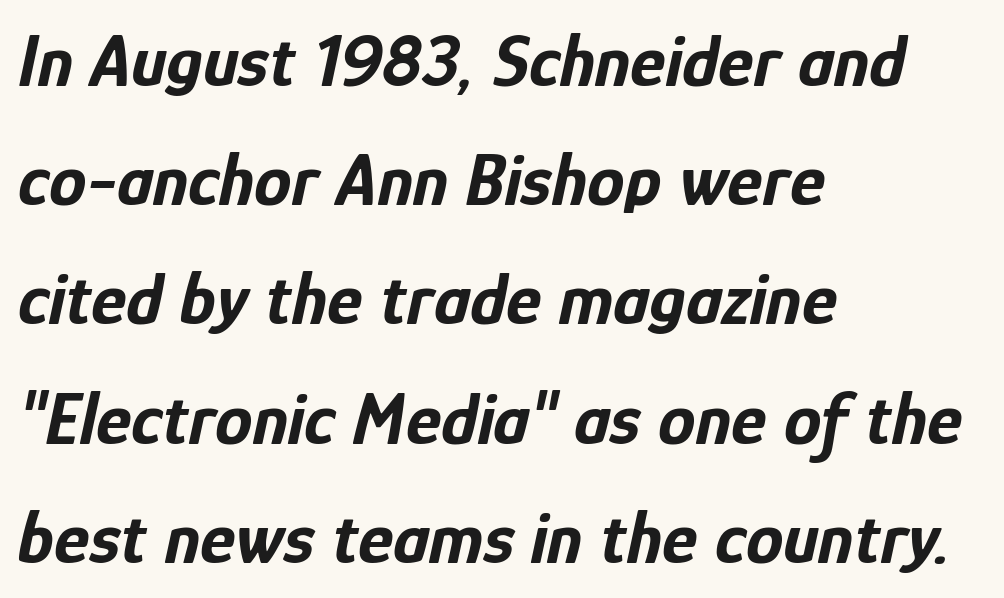
Q: Is the text bold? A: Yes.
Q: Is the text italic (slanted)? A: Yes, it leans right by about 12 degrees.
Q: Is the text underlined? A: No.
Q: How is the paragraph aligned? A: Left-aligned.
Q: Is the spacing between letters normal or unusually wide? A: Normal.
Q: Is the spacing between lines tight, normal or loose? A: Normal.
Q: Width (condensed, normal, or wide)? A: Condensed.
Q: Stroke contrast? A: Low.
Q: x-height? A: Medium.
Q: Monospaced? A: No.
